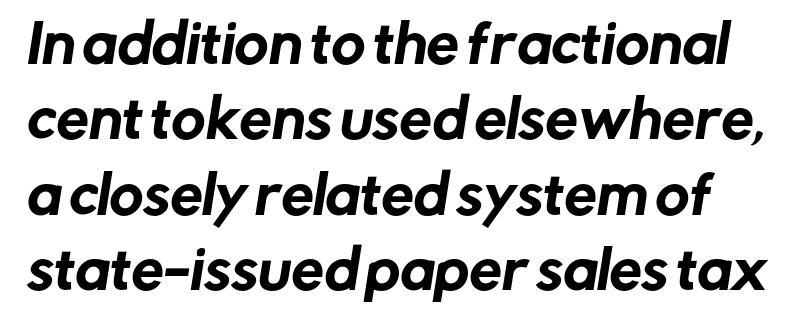
The image shows 52 px sans-serif type; set normal line spacing (1.45x), normal letter spacing, not underlined; low stroke contrast and a medium x-height.
